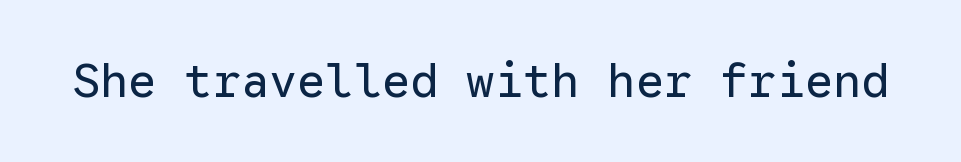
{"serif": "no", "italic": "no", "bold": "no", "weight": "regular", "width": "normal", "stroke_contrast": "low", "x_height": "medium", "monospaced": "yes", "underline": "no", "letter_spacing": "normal", "letter_spacing_em": 0.0, "glyph_px": 47}
